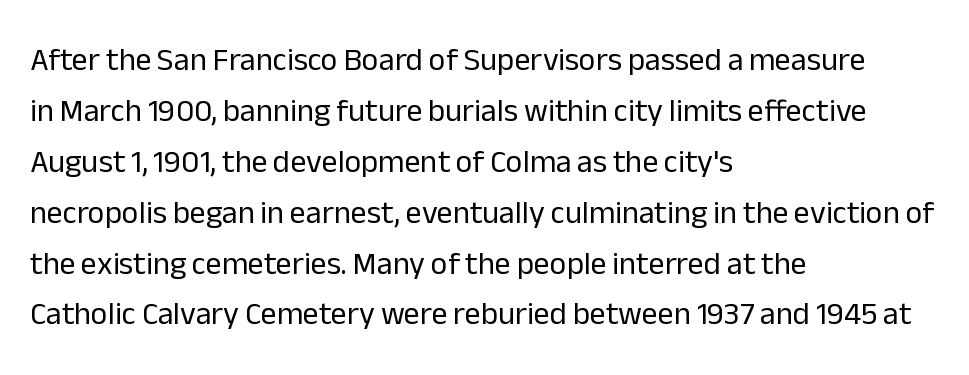
Q: Is the text bold? A: No.
Q: Is the text italic (slanted)? A: No, it is upright.
Q: Is the typeface a serif or a sans-serif typeface? A: Sans-serif.
Q: Is the text underlined? A: No.
Q: How is the paragraph aligned? A: Left-aligned.
Q: Is the spacing between letters normal or unusually wide? A: Normal.
Q: Is the spacing between lines tight, normal or loose? A: Normal.
Q: Width (condensed, normal, or wide)? A: Normal.
Q: Stroke contrast? A: Low.
Q: x-height? A: Medium.
Q: Monospaced? A: No.
